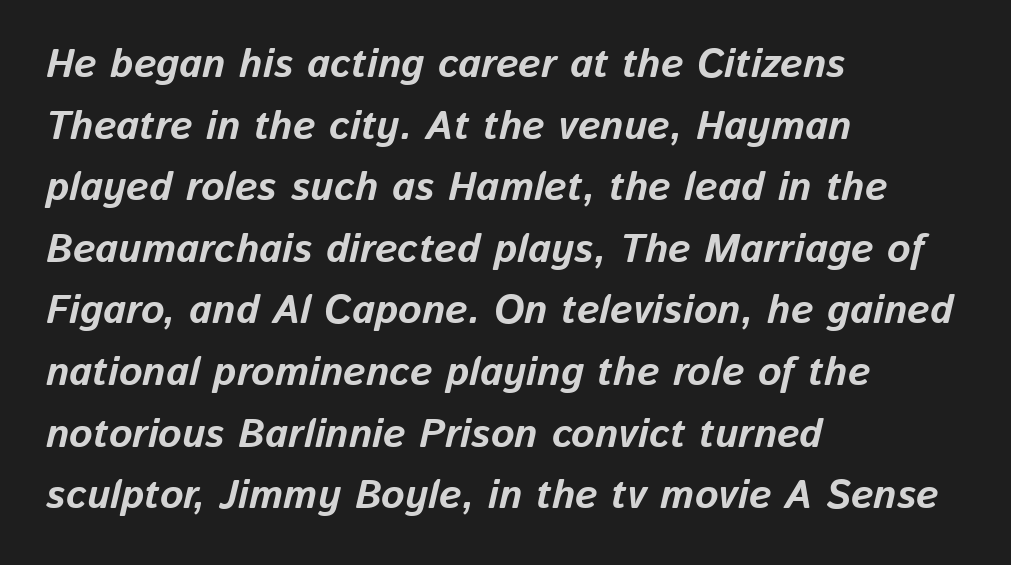
The image shows 40 px bold type, italic (leaning right); set left-aligned, normal line spacing (1.54x), normal letter spacing, not underlined; low stroke contrast and a medium x-height.
